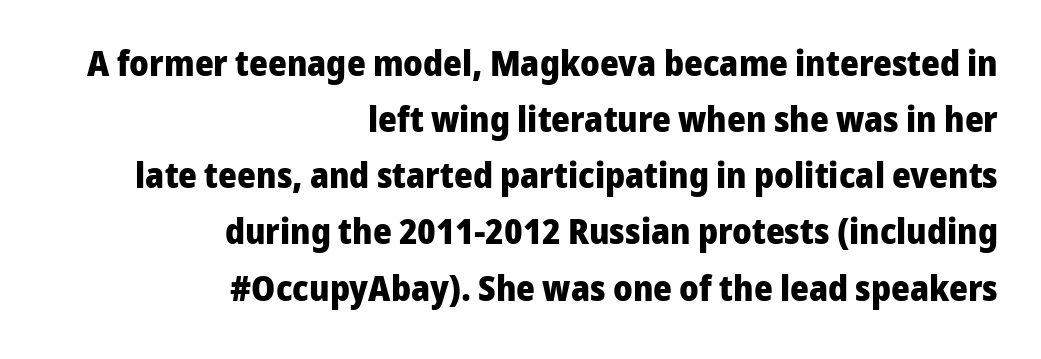
Q: Is the text bold? A: Yes.
Q: Is the text italic (slanted)? A: No, it is upright.
Q: Is the typeface a serif or a sans-serif typeface? A: Sans-serif.
Q: Is the text underlined? A: No.
Q: How is the paragraph aligned? A: Right-aligned.
Q: Is the spacing between letters normal or unusually wide? A: Normal.
Q: Is the spacing between lines tight, normal or loose? A: Normal.
Q: Width (condensed, normal, or wide)? A: Normal.
Q: Stroke contrast? A: Low.
Q: x-height? A: Medium.
Q: Monospaced? A: No.
